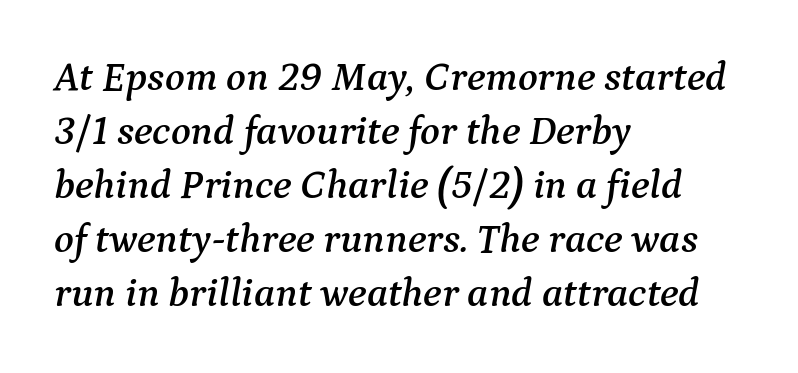
{"serif": "yes", "italic": "yes", "lean": "right", "slant_degrees": 9, "width": "normal", "stroke_contrast": "medium", "x_height": "medium", "monospaced": "no", "underline": "no", "align": "left", "line_spacing": "normal", "line_spacing_ratio": 1.32, "letter_spacing": "normal", "letter_spacing_em": 0.0, "glyph_px": 41}
